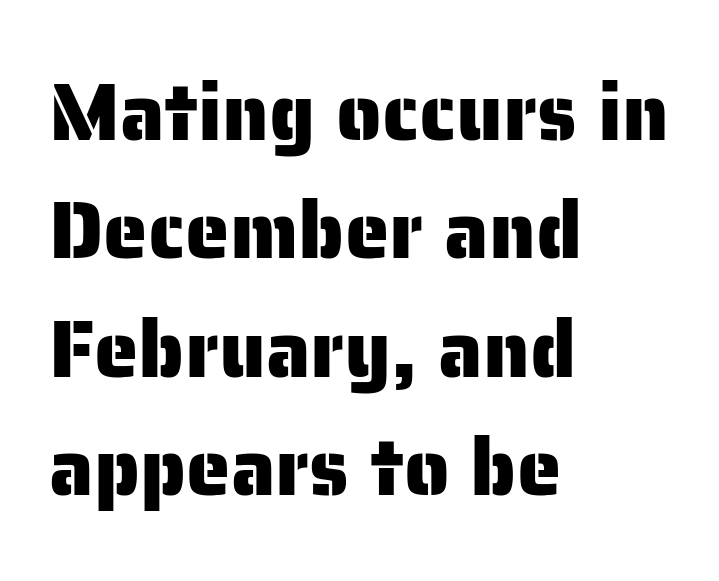
The image shows 80 px sans-serif type, upright; set left-aligned, normal line spacing (1.48x), normal letter spacing, not underlined; low stroke contrast and a medium x-height.
